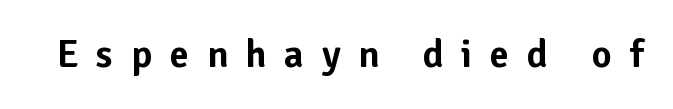
{"serif": "no", "italic": "no", "width": "normal", "stroke_contrast": "low", "x_height": "medium", "monospaced": "no", "underline": "no", "letter_spacing": "wide", "letter_spacing_em": 0.45, "glyph_px": 39}
